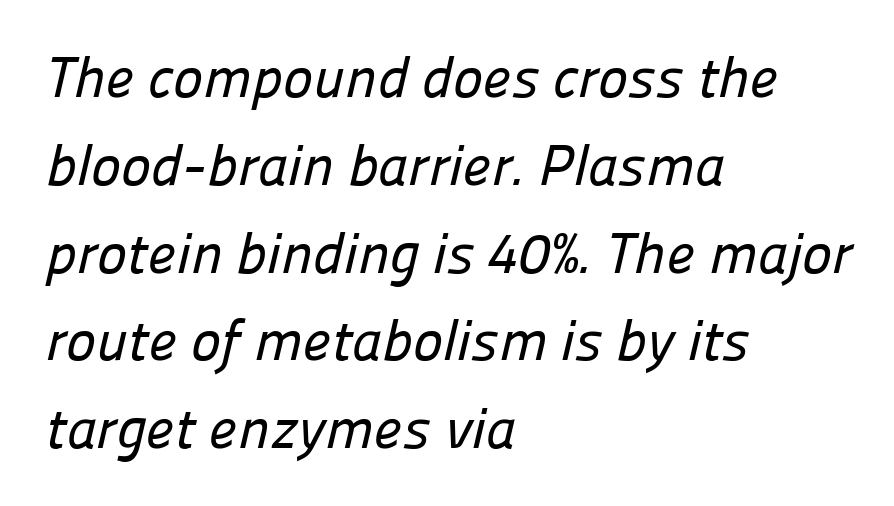
{"serif": "no", "width": "normal", "stroke_contrast": "low", "x_height": "medium", "monospaced": "no", "underline": "no", "align": "left", "line_spacing": "normal", "line_spacing_ratio": 1.54, "letter_spacing": "normal", "letter_spacing_em": 0.0, "glyph_px": 57}
